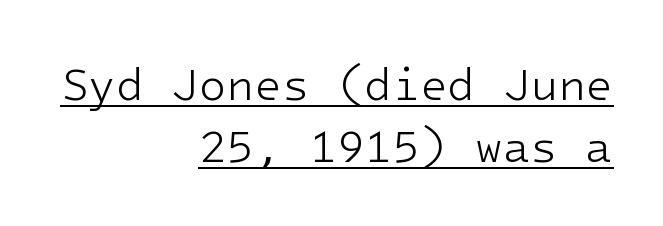
The rendered words wear a rule along their underside. Does the leading feel generous? No, just average. The type is set solid horizontally, with unmodified tracking. Casual observation: everything's shoved over to the right. Tall strokes in this sample are plumb rather than angled. I'd call this a sans setting — the letters go barefoot.
